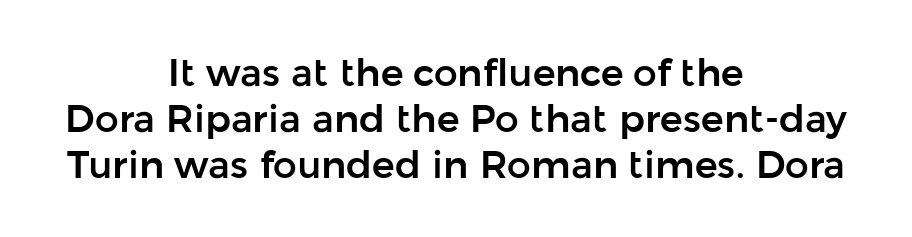
{"serif": "no", "italic": "no", "width": "normal", "stroke_contrast": "low", "x_height": "medium", "monospaced": "no", "underline": "no", "align": "center", "line_spacing_ratio": 1.21, "letter_spacing": "normal", "letter_spacing_em": 0.0, "glyph_px": 38}
